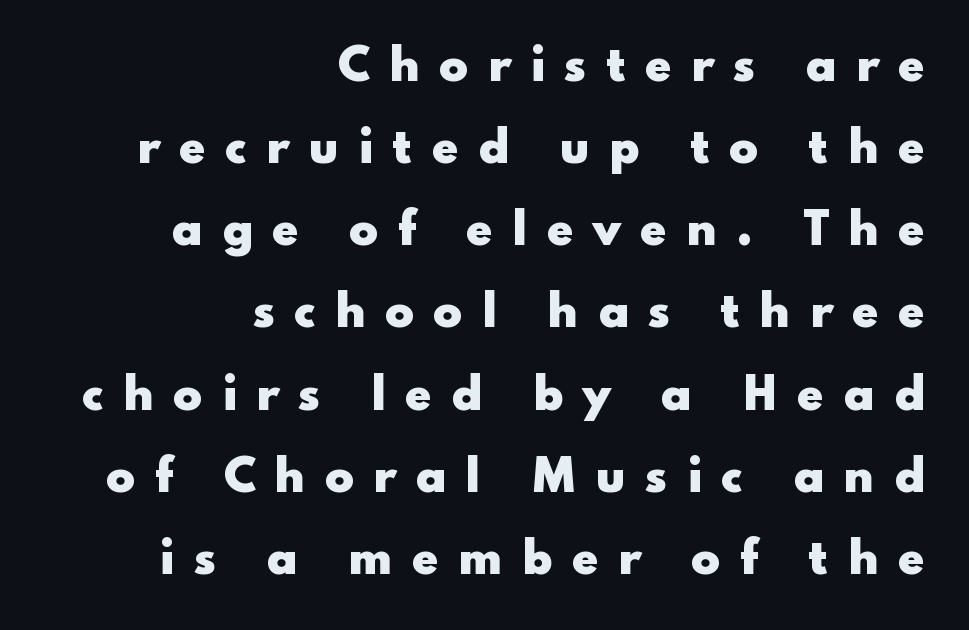
Q: Is the text bold? A: Yes.
Q: Is the text italic (slanted)? A: No, it is upright.
Q: Is the typeface a serif or a sans-serif typeface? A: Sans-serif.
Q: Is the text underlined? A: No.
Q: How is the paragraph aligned? A: Right-aligned.
Q: Is the spacing between letters normal or unusually wide? A: Unusually wide.
Q: Is the spacing between lines tight, normal or loose? A: Loose.
Q: Width (condensed, normal, or wide)? A: Wide.
Q: Stroke contrast? A: Low.
Q: x-height? A: Small.
Q: Monospaced? A: No.
